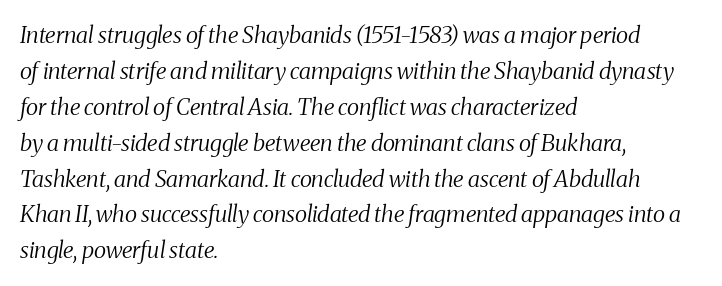
Bold? No — there's no thickening of the strokes. Tall strokes in this sample are angled rather than plumb. This rendering leaves character spacing at its baseline value. A student would call this left alignment; a typographer would say flush left, rag right.
